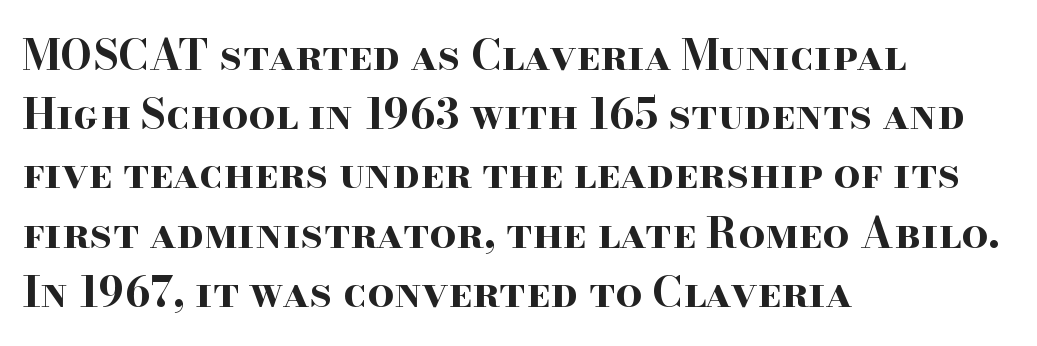
The image shows 42 px bold, wide serif type, upright; set left-aligned, normal line spacing (1.41x), normal letter spacing, not underlined; high stroke contrast and a small x-height.
